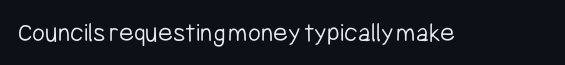
{"serif": "no", "italic": "no", "bold": "no", "weight": "light", "width": "condensed", "stroke_contrast": "low", "x_height": "medium", "monospaced": "no", "underline": "no", "letter_spacing": "normal", "letter_spacing_em": 0.0, "glyph_px": 28}
